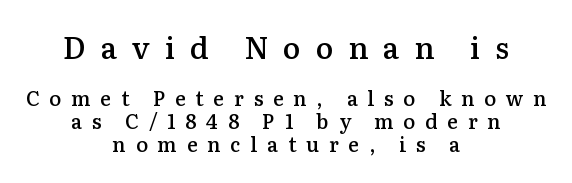
The image shows 30 px semibold serif type, upright; set centered, tight line spacing (1.15x), unusually wide letter spacing (+0.49 em), not underlined; the first (top) block is 1.5x larger; medium stroke contrast and a medium x-height.
